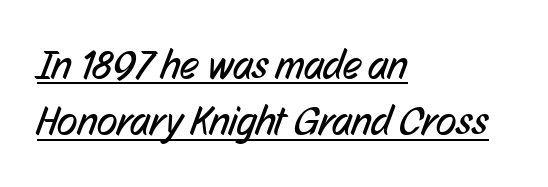
The gaps between neighbouring characters are ordinary and unremarkable. Regarding serifs, this sample does without them. The passage is arranged the way most books set body copy — flush left. Is this a fixed-width face? No — the glyphs have proportional, varying widths.
